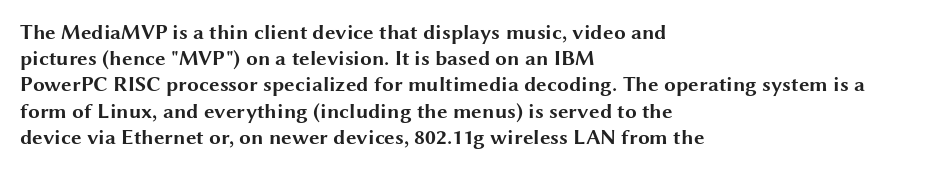
Does the weight exceed regular? Yes, all the way to bold. A typesetter would mark this as roman, not italic. The glyphs are unaccompanied by any horizontal stroke below them. Interline gaps are of average width in this sample. The horizontal fit of the characters is conventional and even.
